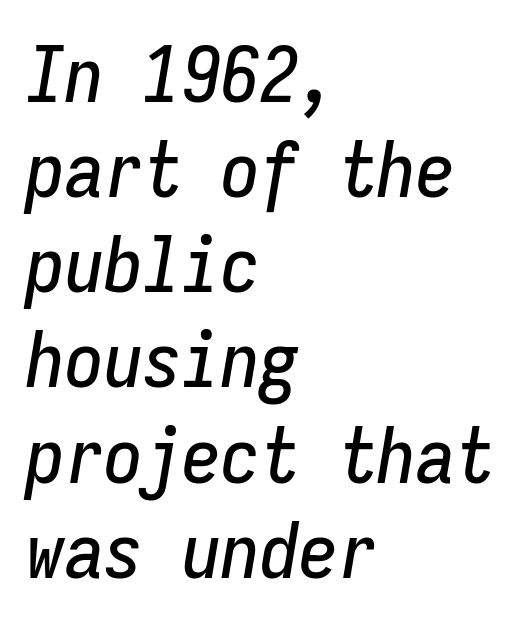
{"italic": "yes", "lean": "right", "slant_degrees": 9, "width": "condensed", "stroke_contrast": "low", "x_height": "medium", "monospaced": "yes", "underline": "no", "align": "left", "line_spacing_ratio": 1.22, "letter_spacing": "normal", "letter_spacing_em": 0.0, "glyph_px": 78}
